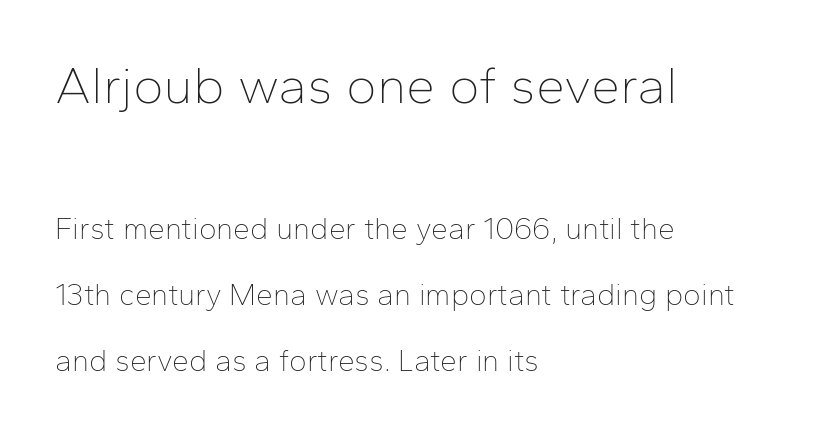
Q: Is the text bold? A: No.
Q: Is the text italic (slanted)? A: No, it is upright.
Q: Is the typeface a serif or a sans-serif typeface? A: Sans-serif.
Q: Is the text underlined? A: No.
Q: How is the paragraph aligned? A: Left-aligned.
Q: Is the spacing between letters normal or unusually wide? A: Normal.
Q: Is the spacing between lines tight, normal or loose? A: Loose.
Q: Which block of text is set in a larger size, the first (top) or the second (bottom)? A: The first (top) one.
Q: Width (condensed, normal, or wide)? A: Normal.
Q: Stroke contrast? A: Low.
Q: x-height? A: Medium.
Q: Monospaced? A: No.
